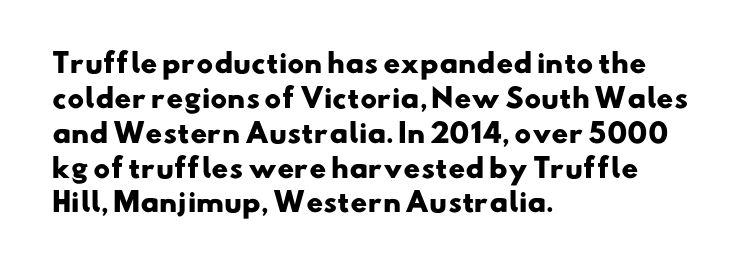
Honestly, there is no underline to notice here at all. Every letter is thick-stroked: bold, no question. Horizontal bands of white between lines are of average thickness. The typesetter chose a ragged-right arrangement here. Honestly, the letter spacing is just normal — you wouldn't notice it.
